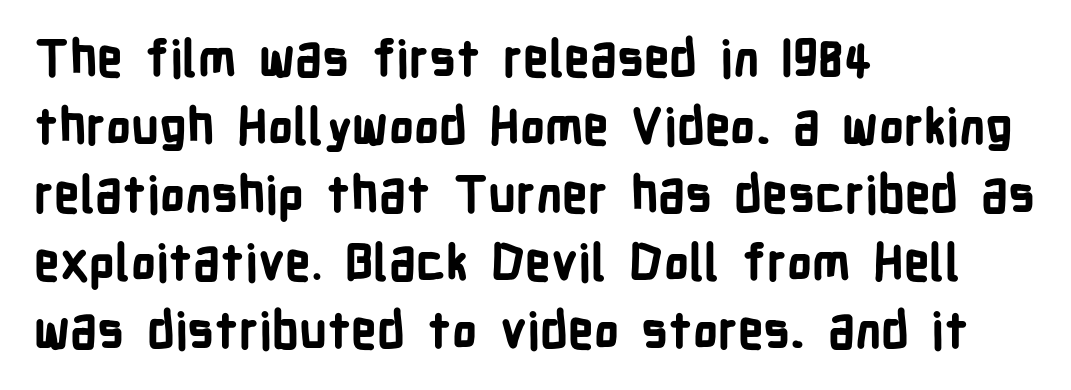
{"serif": "no", "italic": "no", "bold": "yes", "weight": "bold", "width": "condensed", "stroke_contrast": "low", "x_height": "medium", "monospaced": "no", "underline": "no", "align": "left", "line_spacing": "normal", "line_spacing_ratio": 1.36, "letter_spacing": "normal", "letter_spacing_em": 0.0, "glyph_px": 50}
